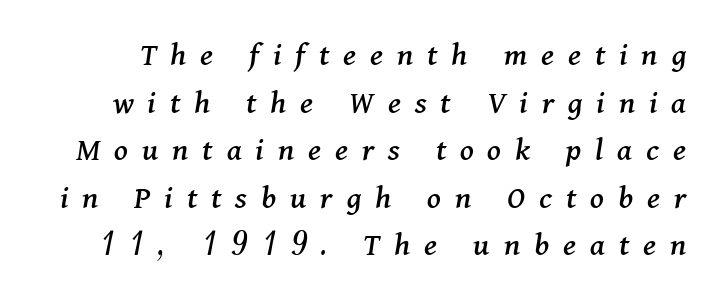
{"serif": "yes", "italic": "yes", "lean": "right", "slant_degrees": 11, "width": "normal", "stroke_contrast": "medium", "x_height": "medium", "monospaced": "no", "underline": "no", "line_spacing": "normal", "line_spacing_ratio": 1.4, "letter_spacing": "wide", "letter_spacing_em": 0.41, "glyph_px": 34}
